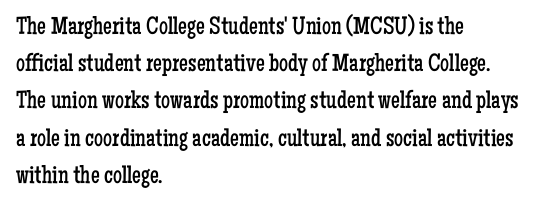
Each new line begins a customary step beneath the previous one. In CSS terms this would be text-align: left. Every character sits straight up, as roman type does. Inter-character spacing is left at the font's built-in metrics.
